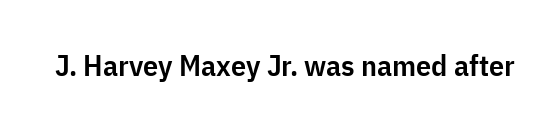
{"serif": "no", "italic": "no", "bold": "semi", "weight": "semibold", "width": "condensed", "stroke_contrast": "low", "x_height": "medium", "monospaced": "no", "underline": "no", "letter_spacing": "normal", "letter_spacing_em": 0.0, "glyph_px": 30}
